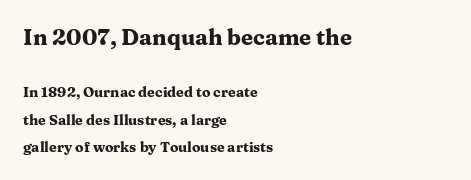
The foot of each line stays bare and open. The letters stand upright; this is a roman face. The letters in the upper block stand taller than those in the block below. Heavy-handed strokes throughout: this text is bold. Vertical spacing — loose. Is the letter spacing exaggerated? No — it looks like the ordinary default.
